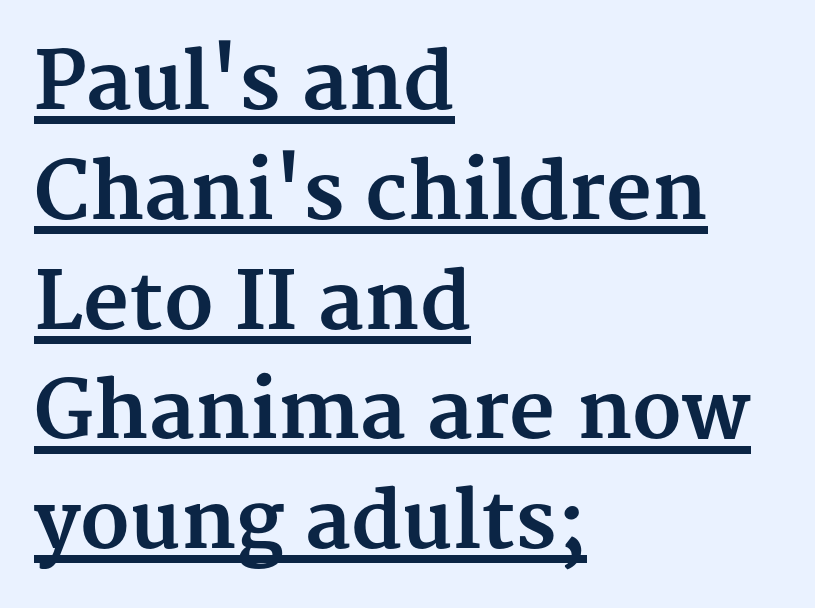
{"serif": "yes", "italic": "no", "bold": "yes", "weight": "bold", "width": "normal", "stroke_contrast": "medium", "x_height": "medium", "monospaced": "no", "underline": "yes", "align": "left", "line_spacing": "normal", "line_spacing_ratio": 1.39, "letter_spacing": "normal", "letter_spacing_em": 0.0, "glyph_px": 79}
